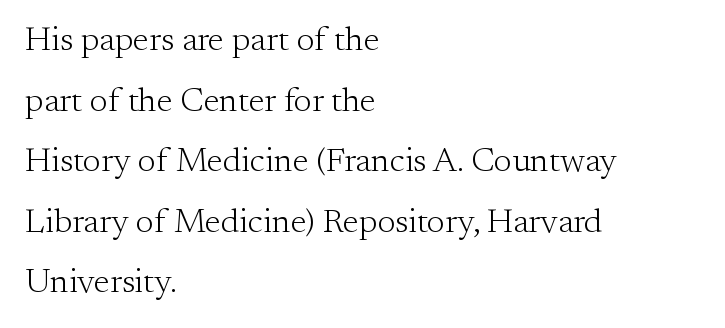
These lines are set flush left with a ragged right edge. Quick note: not italic, upright. What stands out about the letter spacing? Nothing — it is the standard amount. The baseline area is clear. Does the type have serifs? Yes, each stem ends in a small foot.
